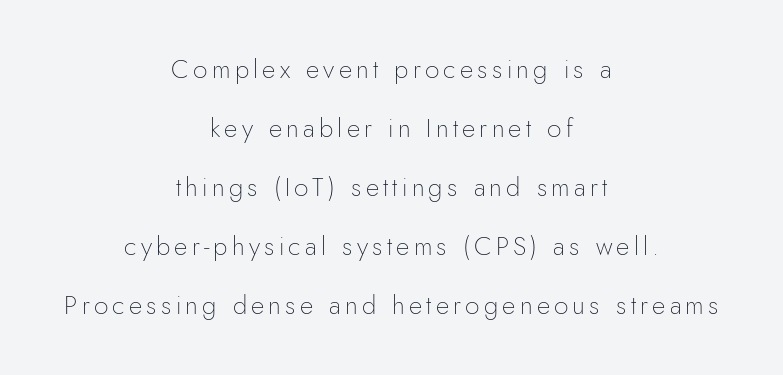
{"italic": "no", "bold": "no", "underline": "no", "align": "center", "line_spacing": "loose", "line_spacing_ratio": 2.27, "glyph_px": 26}
